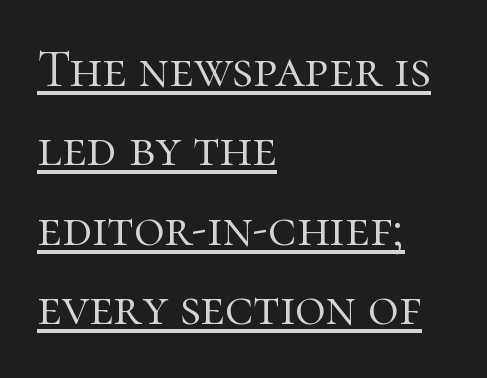
The image shows 53 px light serif type, upright; set left-aligned, normal line spacing (1.5x), normal letter spacing, underlined; high stroke contrast and a medium x-height.
